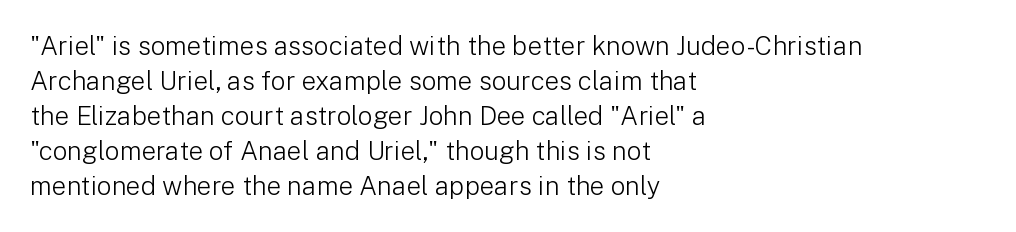
{"italic": "no", "bold": "no", "underline": "no", "align": "left", "line_spacing": "normal", "line_spacing_ratio": 1.35, "letter_spacing": "normal", "letter_spacing_em": 0.0, "glyph_px": 26}
